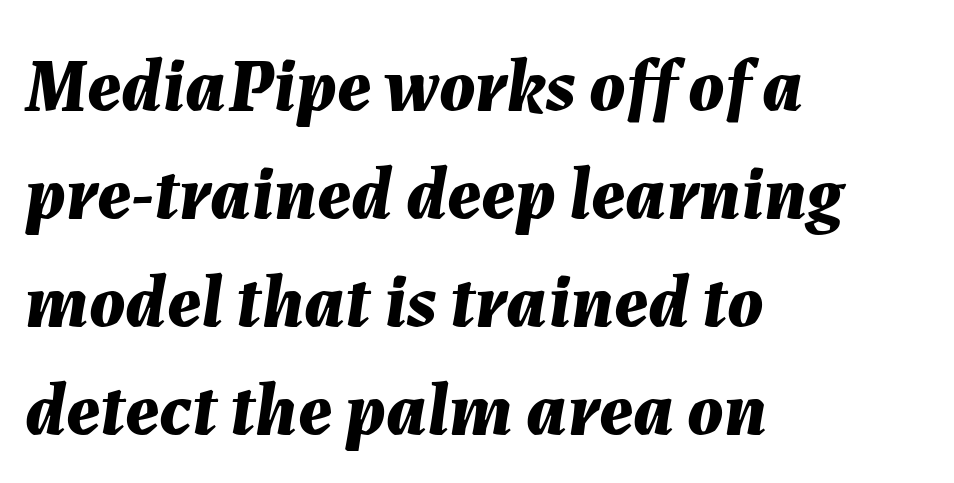
Q: Is the text bold? A: Yes.
Q: Is the text italic (slanted)? A: Yes, it leans right by about 7 degrees.
Q: Is the text underlined? A: No.
Q: How is the paragraph aligned? A: Left-aligned.
Q: Is the spacing between letters normal or unusually wide? A: Normal.
Q: Is the spacing between lines tight, normal or loose? A: Normal.
Q: Width (condensed, normal, or wide)? A: Normal.
Q: Stroke contrast? A: Medium.
Q: x-height? A: Medium.
Q: Monospaced? A: No.
